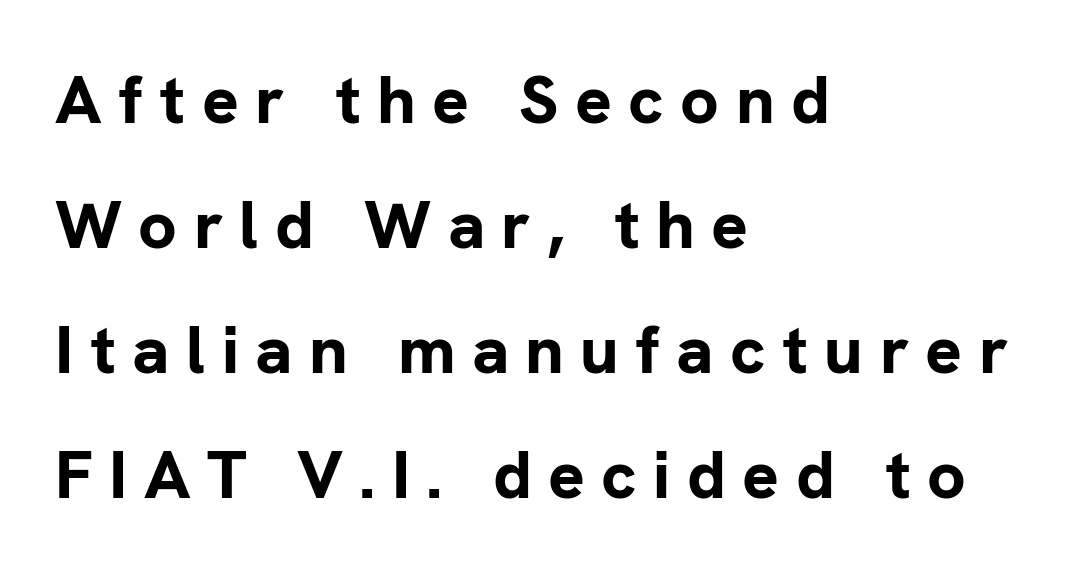
Q: Is the text bold? A: Yes.
Q: Is the text italic (slanted)? A: No, it is upright.
Q: Is the typeface a serif or a sans-serif typeface? A: Sans-serif.
Q: Is the text underlined? A: No.
Q: How is the paragraph aligned? A: Left-aligned.
Q: Is the spacing between letters normal or unusually wide? A: Unusually wide.
Q: Width (condensed, normal, or wide)? A: Normal.
Q: Stroke contrast? A: Low.
Q: x-height? A: Medium.
Q: Monospaced? A: No.
